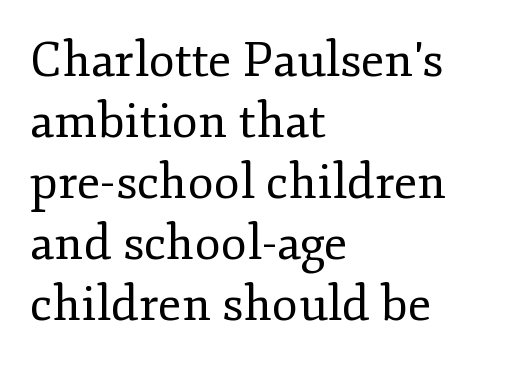
{"serif": "yes", "italic": "no", "bold": "no", "weight": "regular", "width": "normal", "stroke_contrast": "low", "x_height": "small", "monospaced": "no", "underline": "no", "align": "left", "line_spacing": "normal", "line_spacing_ratio": 1.27, "letter_spacing": "normal", "letter_spacing_em": 0.0, "glyph_px": 48}
